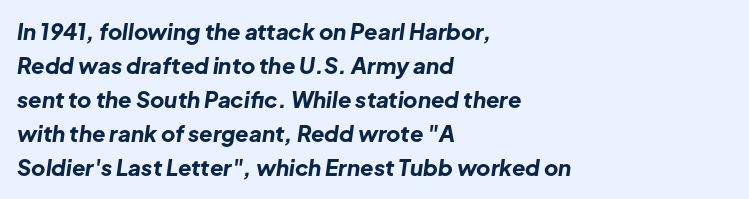
The image shows 22 px bold type, italic (leaning right); set left-aligned, normal line spacing (1.55x), normal letter spacing, not underlined.
